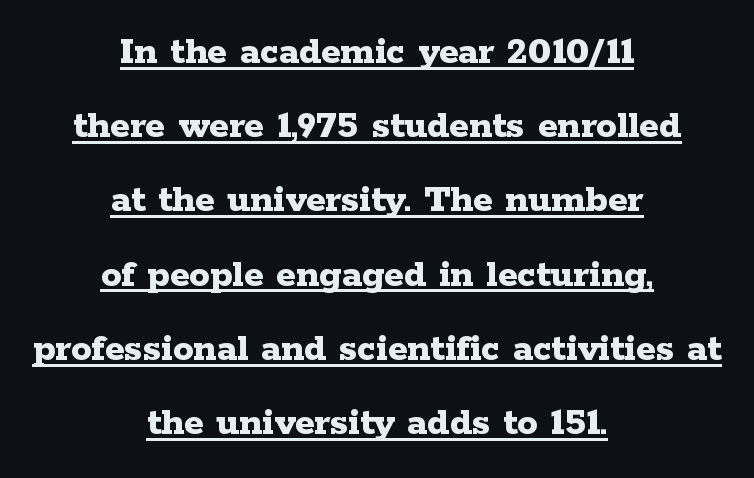
Do the letters lean? They stand straight. Short note: letters normally spaced. The passage shown is typed in a proportional face where columns would drift. Emphasis is given by a line drawn under the lettering.
